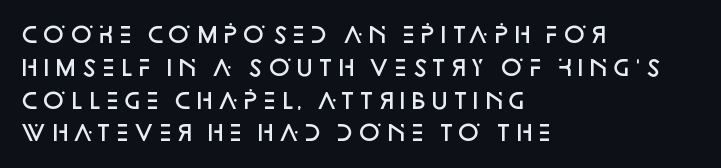
Q: Is the text bold? A: Semi-bold.
Q: Is the text italic (slanted)? A: No, it is upright.
Q: Is the text underlined? A: No.
Q: How is the paragraph aligned? A: Left-aligned.
Q: Is the spacing between letters normal or unusually wide? A: Normal.
Q: Is the spacing between lines tight, normal or loose? A: Normal.
